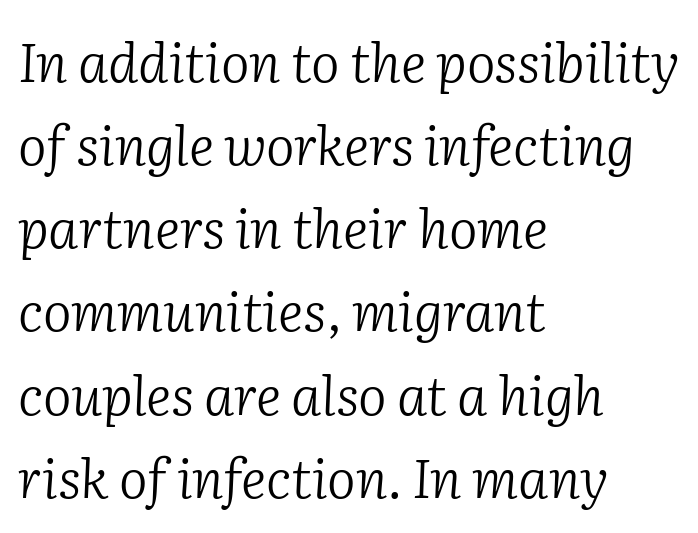
{"serif": "yes", "italic": "yes", "lean": "right", "slant_degrees": 2, "bold": "no", "weight": "light", "width": "normal", "stroke_contrast": "low", "x_height": "medium", "monospaced": "no", "underline": "no", "align": "left", "line_spacing": "normal", "line_spacing_ratio": 1.54, "letter_spacing": "normal", "letter_spacing_em": 0.0, "glyph_px": 54}
